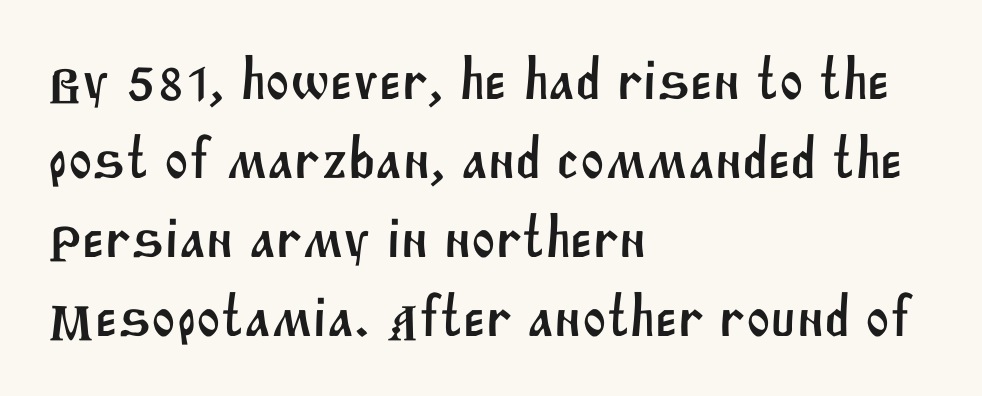
The image shows 58 px sans-serif type; set left-aligned, normal line spacing (1.36x), normal letter spacing, not underlined; medium stroke contrast and a large x-height.
